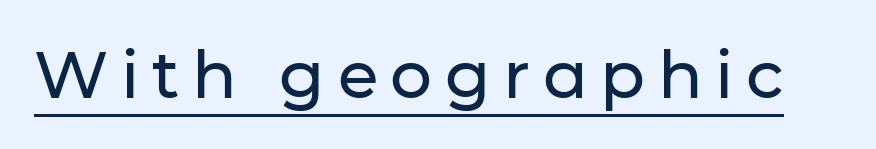
{"serif": "no", "italic": "no", "width": "normal", "stroke_contrast": "low", "x_height": "medium", "monospaced": "no", "underline": "yes", "glyph_px": 66}
